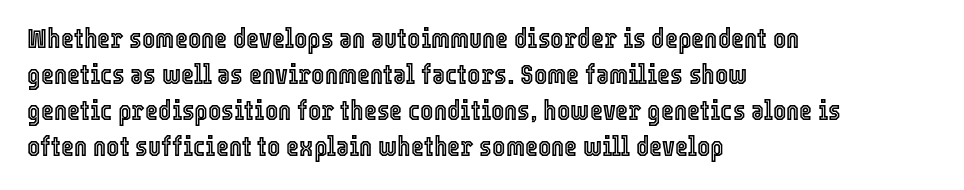
{"italic": "no", "width": "condensed", "x_height": "medium", "monospaced": "no", "underline": "no", "align": "left", "line_spacing": "normal", "line_spacing_ratio": 1.29, "letter_spacing": "normal", "letter_spacing_em": 0.0, "glyph_px": 28}
